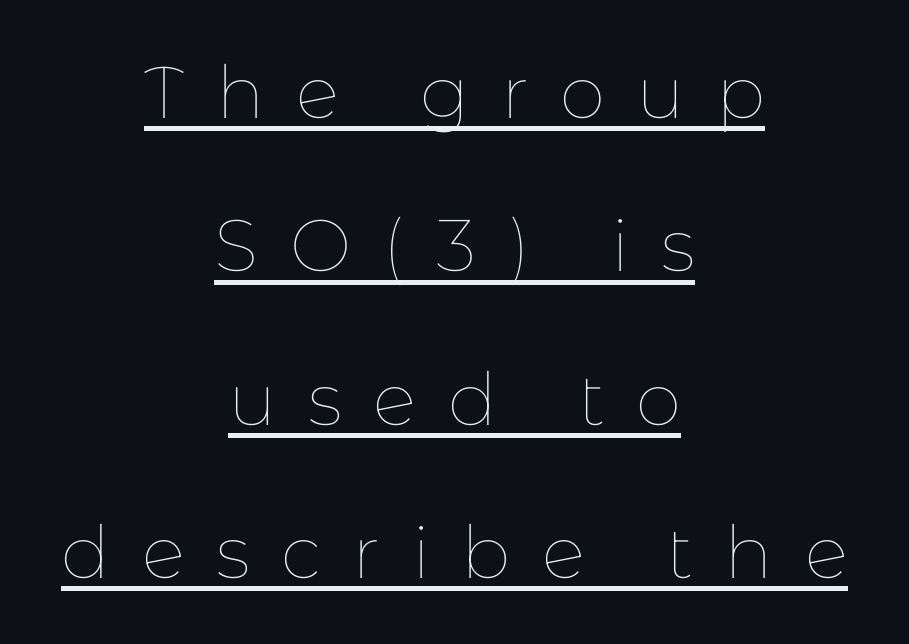
{"italic": "no", "bold": "no", "weight": "thin", "width": "normal", "stroke_contrast": "low", "x_height": "medium", "monospaced": "no", "underline": "yes", "align": "center", "line_spacing": "loose", "line_spacing_ratio": 2.1, "letter_spacing": "wide", "letter_spacing_em": 0.43, "glyph_px": 73}
